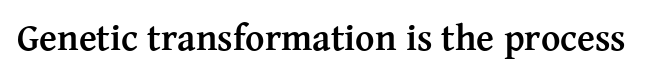
Q: Is the text bold? A: Yes.
Q: Is the text italic (slanted)? A: No, it is upright.
Q: Is the typeface a serif or a sans-serif typeface? A: Serif.
Q: Is the text underlined? A: No.
Q: Is the spacing between letters normal or unusually wide? A: Normal.
Q: Width (condensed, normal, or wide)? A: Normal.
Q: Stroke contrast? A: Medium.
Q: x-height? A: Medium.
Q: Monospaced? A: No.
